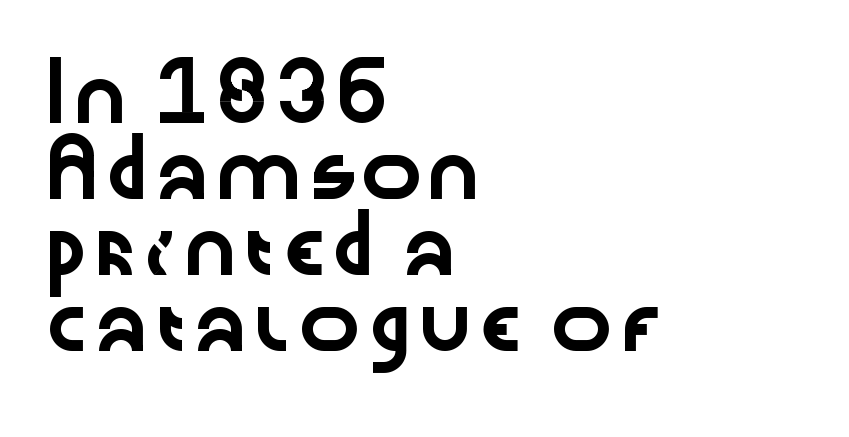
{"serif": "no", "italic": "no", "width": "wide", "stroke_contrast": "low", "x_height": "medium", "monospaced": "no", "underline": "no", "align": "left", "line_spacing": "normal", "line_spacing_ratio": 1.46, "letter_spacing": "normal", "letter_spacing_em": 0.0, "glyph_px": 52}
